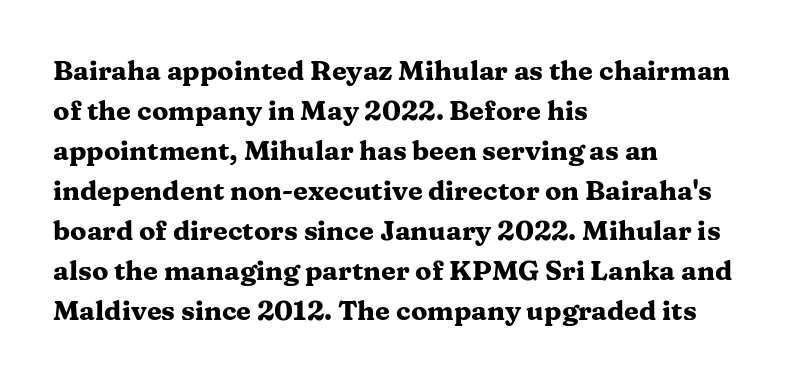
The image shows 27 px bold type, upright; set left-aligned, normal line spacing (1.48x), normal letter spacing, not underlined.
